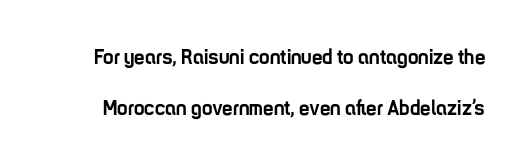
{"italic": "no", "bold": "yes", "underline": "no", "line_spacing": "loose", "line_spacing_ratio": 2.45, "letter_spacing": "normal", "letter_spacing_em": 0.0, "glyph_px": 21}
